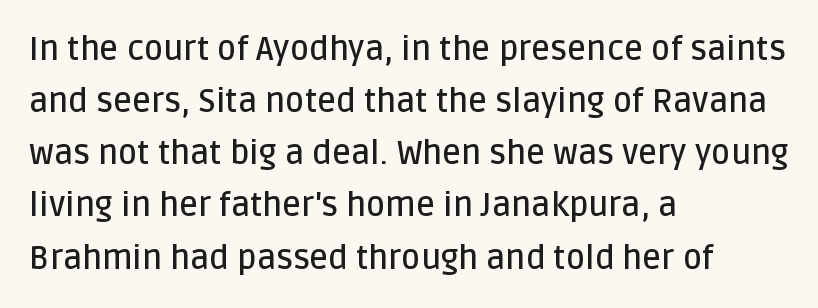
{"serif": "no", "italic": "no", "bold": "semi", "weight": "semibold", "width": "normal", "stroke_contrast": "low", "x_height": "large", "monospaced": "no", "underline": "no", "align": "left", "line_spacing": "normal", "line_spacing_ratio": 1.58, "letter_spacing": "normal", "letter_spacing_em": 0.0, "glyph_px": 33}
